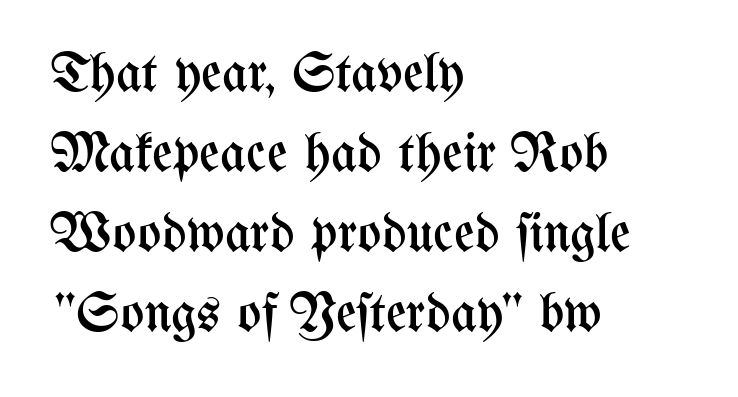
Q: Is the text bold? A: No.
Q: Is the text italic (slanted)? A: No, it is upright.
Q: Is the text underlined? A: No.
Q: How is the paragraph aligned? A: Left-aligned.
Q: Is the spacing between letters normal or unusually wide? A: Normal.
Q: Is the spacing between lines tight, normal or loose? A: Normal.
Q: Width (condensed, normal, or wide)? A: Condensed.
Q: Stroke contrast? A: Medium.
Q: x-height? A: Medium.
Q: Monospaced? A: No.
